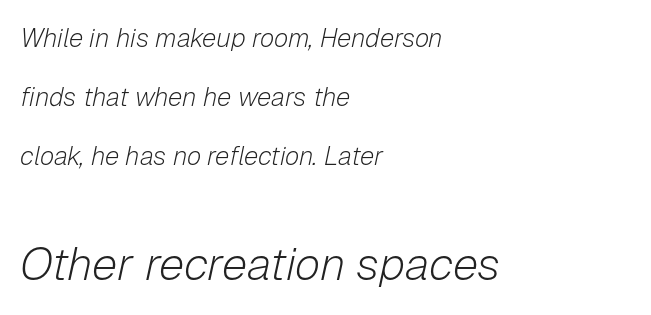
Heaviness? Minimal to ordinary, like unemphasized prose. The space directly below the letters is spotless. Here the designer chose a conventional face with non-uniform glyph widths. It's the slanting kind of type.
